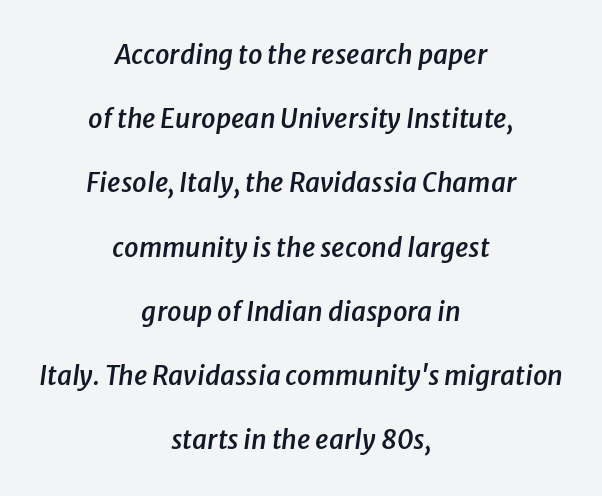
{"italic": "yes", "lean": "right", "slant_degrees": 8, "bold": "semi", "underline": "no", "align": "center", "line_spacing": "loose", "line_spacing_ratio": 2.47, "letter_spacing": "normal", "letter_spacing_em": 0.0, "glyph_px": 26}
